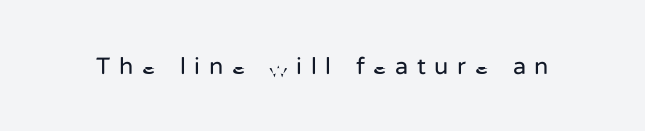
The image shows 24 px text type, upright; set unusually wide letter spacing (+0.36 em), not underlined.
